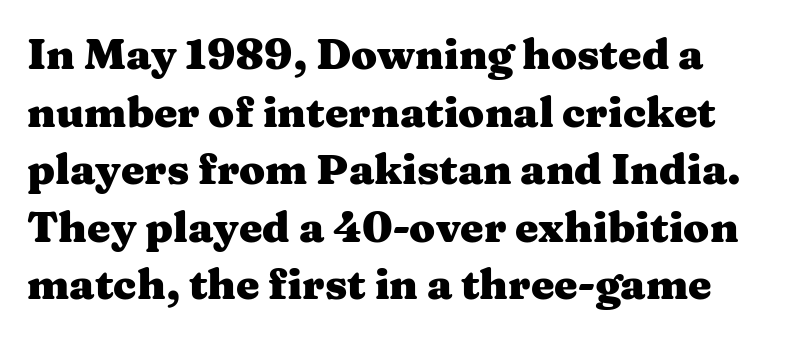
The image shows 42 px heavy, wide serif type, upright; set normal line spacing (1.37x), normal letter spacing, not underlined; medium stroke contrast and a medium x-height.
